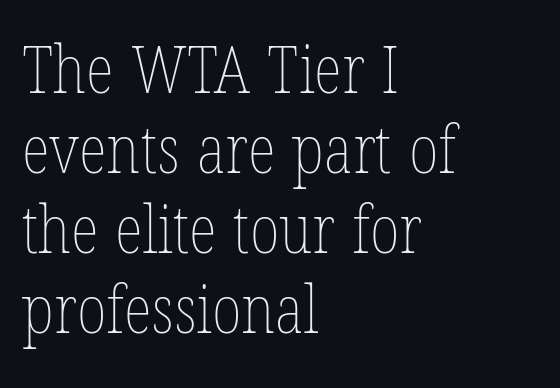
{"bold": "no", "weight": "thin", "width": "condensed", "stroke_contrast": "low", "x_height": "medium", "monospaced": "no", "underline": "no", "align": "left", "line_spacing_ratio": 1.21, "letter_spacing": "normal", "letter_spacing_em": 0.0, "glyph_px": 66}
